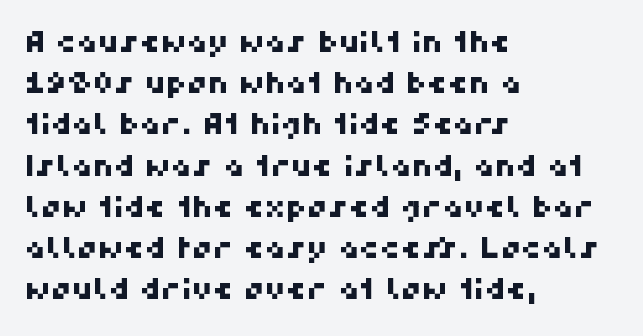
{"serif": "no", "width": "normal", "stroke_contrast": "high", "x_height": "medium", "monospaced": "no", "underline": "no", "align": "left", "line_spacing": "normal", "line_spacing_ratio": 1.42, "letter_spacing": "normal", "letter_spacing_em": 0.0, "glyph_px": 29}
